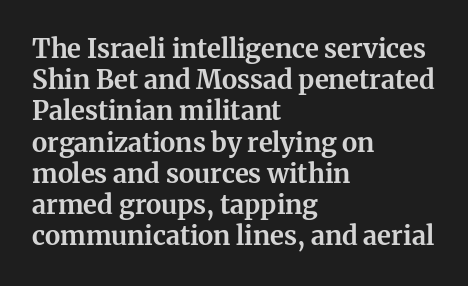
Q: Is the text bold? A: Yes.
Q: Is the text italic (slanted)? A: No, it is upright.
Q: Is the text underlined? A: No.
Q: How is the paragraph aligned? A: Left-aligned.
Q: Is the spacing between letters normal or unusually wide? A: Normal.
